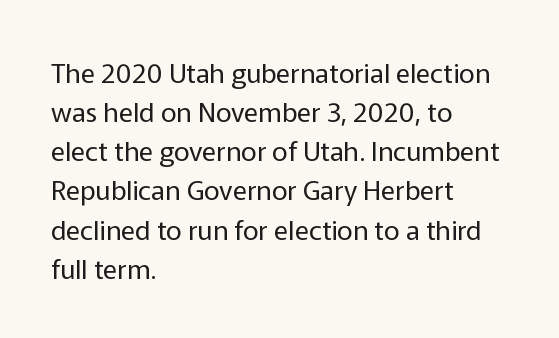
Default kerning and tracking; the words read as compact shapes. No heavy texture on the line: the type isn't bold. A roman cut, with each character standing at attention. Notice how the passage keeps a crisp vertical edge on the left only. Bare-footed words on every line.
